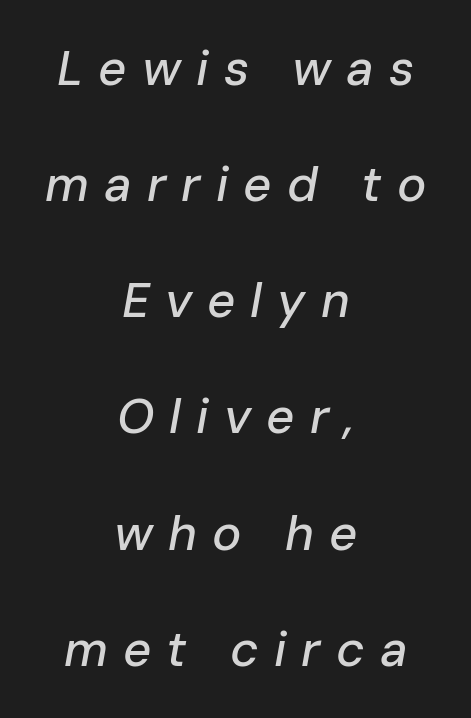
Q: Is the text italic (slanted)? A: Yes, it leans right by about 10 degrees.
Q: Is the text underlined? A: No.
Q: How is the paragraph aligned? A: Centered.
Q: Is the spacing between letters normal or unusually wide? A: Unusually wide.
Q: Is the spacing between lines tight, normal or loose? A: Loose.
Q: Width (condensed, normal, or wide)? A: Normal.
Q: Stroke contrast? A: Low.
Q: x-height? A: Medium.
Q: Monospaced? A: No.
